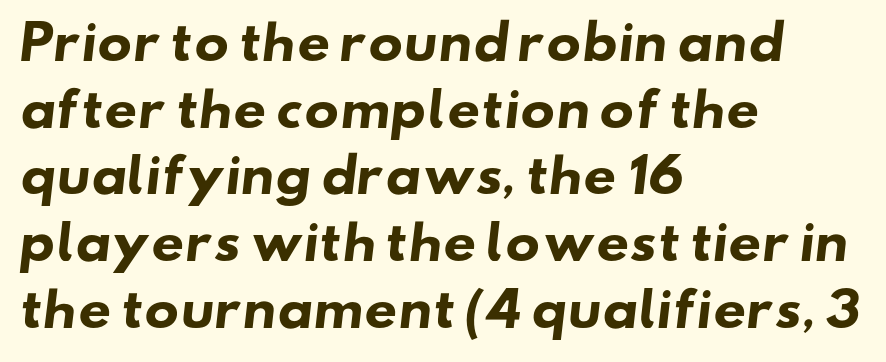
Q: Is the text bold? A: Yes.
Q: Is the typeface a serif or a sans-serif typeface? A: Sans-serif.
Q: Is the text underlined? A: No.
Q: How is the paragraph aligned? A: Left-aligned.
Q: Is the spacing between letters normal or unusually wide? A: Normal.
Q: Is the spacing between lines tight, normal or loose? A: Normal.
Q: Width (condensed, normal, or wide)? A: Wide.
Q: Stroke contrast? A: Low.
Q: x-height? A: Small.
Q: Monospaced? A: No.
